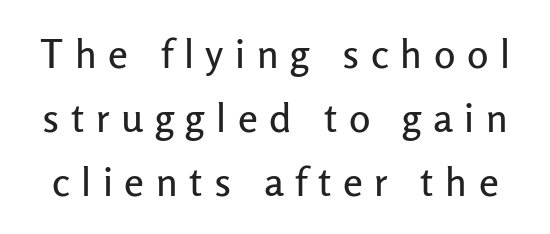
{"serif": "no", "italic": "no", "width": "normal", "stroke_contrast": "low", "x_height": "medium", "monospaced": "no", "underline": "no", "line_spacing": "normal", "line_spacing_ratio": 1.6, "letter_spacing": "wide", "letter_spacing_em": 0.29, "glyph_px": 40}
